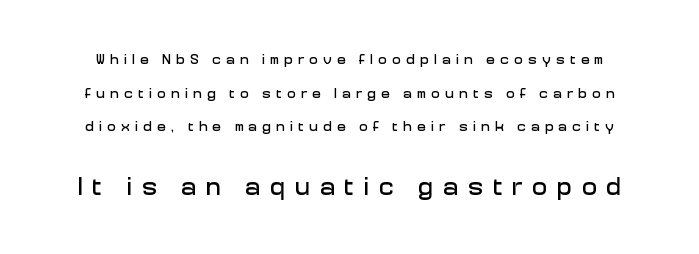
Q: Is the text italic (slanted)? A: No, it is upright.
Q: Is the text underlined? A: No.
Q: Is the spacing between letters normal or unusually wide? A: Unusually wide.
Q: Is the spacing between lines tight, normal or loose? A: Loose.
Q: Which block of text is set in a larger size, the first (top) or the second (bottom)? A: The second (bottom) one.
